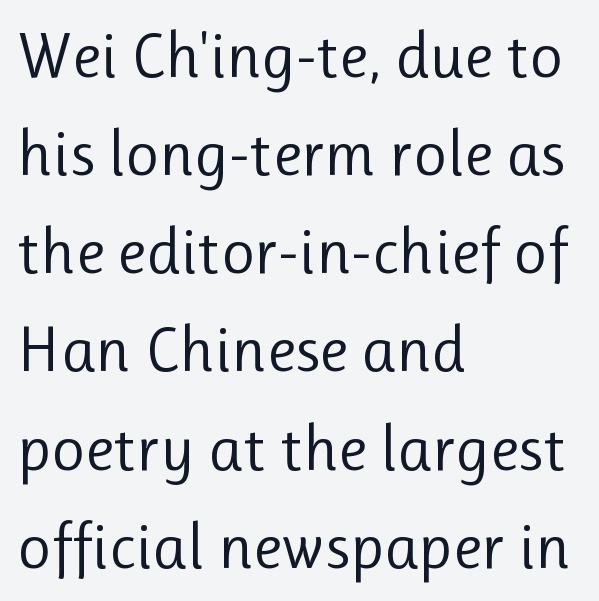
The image shows 65 px regular-weight sans-serif type, upright; set left-aligned, normal line spacing (1.51x), normal letter spacing, not underlined; low stroke contrast and a medium x-height.
